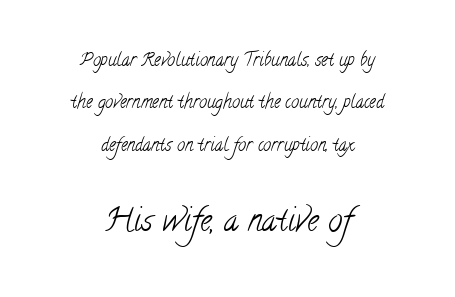
The image shows 32 px light, condensed type; set centered, loose line spacing (2.35x), normal letter spacing, not underlined; the second (bottom) block is 1.78x larger; low stroke contrast and a small x-height.
